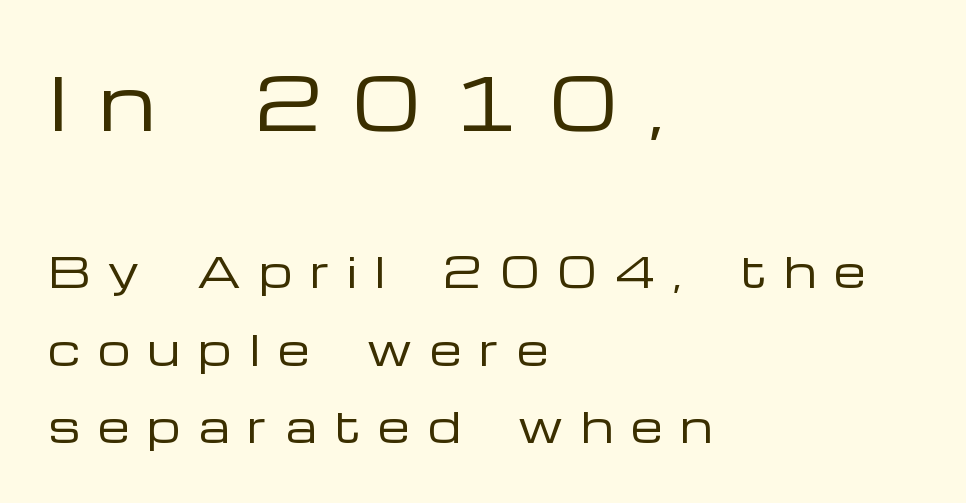
Q: Is the text bold? A: No.
Q: Is the text italic (slanted)? A: No, it is upright.
Q: Is the typeface a serif or a sans-serif typeface? A: Sans-serif.
Q: Is the text underlined? A: No.
Q: How is the paragraph aligned? A: Left-aligned.
Q: Is the spacing between letters normal or unusually wide? A: Unusually wide.
Q: Is the spacing between lines tight, normal or loose? A: Loose.
Q: Which block of text is set in a larger size, the first (top) or the second (bottom)? A: The first (top) one.
Q: Width (condensed, normal, or wide)? A: Wide.
Q: Stroke contrast? A: Low.
Q: x-height? A: Medium.
Q: Monospaced? A: No.
